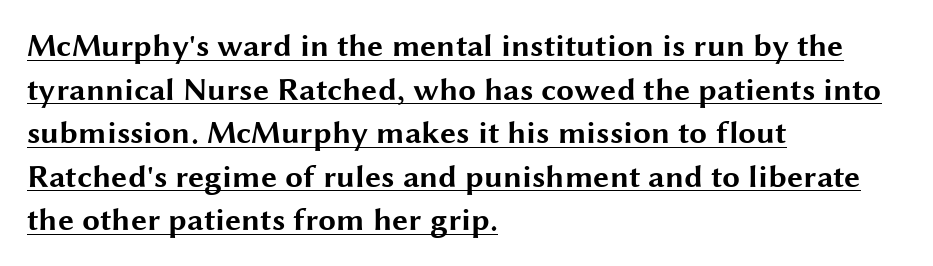
{"serif": "no", "italic": "no", "bold": "yes", "weight": "bold", "width": "wide", "stroke_contrast": "medium", "x_height": "medium", "monospaced": "no", "underline": "yes", "align": "left", "line_spacing": "normal", "line_spacing_ratio": 1.36, "letter_spacing": "normal", "letter_spacing_em": 0.0, "glyph_px": 32}
